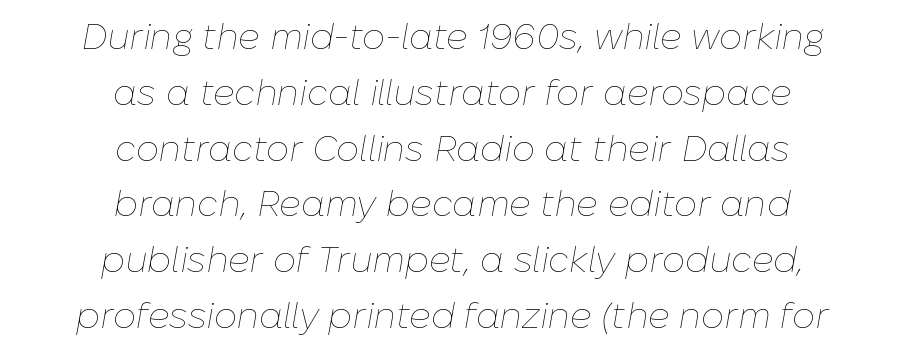
The image shows 36 px thin type, italic (leaning right); set centered, normal line spacing (1.55x), normal letter spacing, not underlined; low stroke contrast and a medium x-height.
